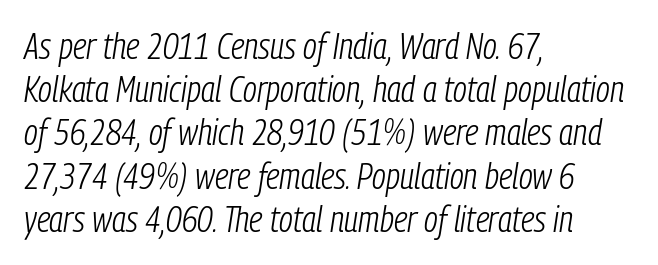
{"italic": "yes", "lean": "right", "slant_degrees": 9, "bold": "no", "weight": "light", "width": "condensed", "stroke_contrast": "low", "x_height": "medium", "monospaced": "no", "underline": "no", "align": "left", "line_spacing_ratio": 1.2, "letter_spacing": "normal", "letter_spacing_em": 0.0, "glyph_px": 36}
